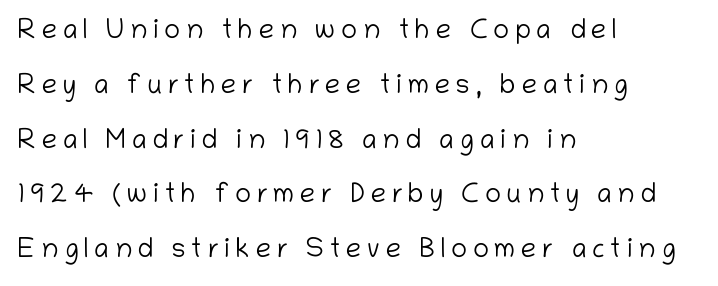
Honestly, there is no underline to notice here at all. This rendering uses left alignment, leaving the right contour irregular. Vertical strokes here are truly vertical. The passage shown is not bold in any degree.
